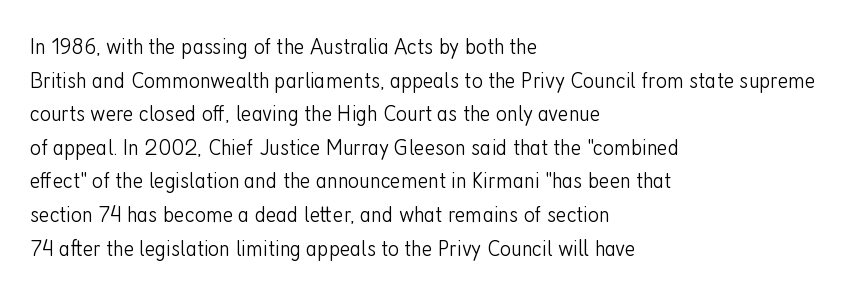
The image shows 24 px text type, upright; set left-aligned, normal line spacing (1.4x), normal letter spacing, not underlined.
